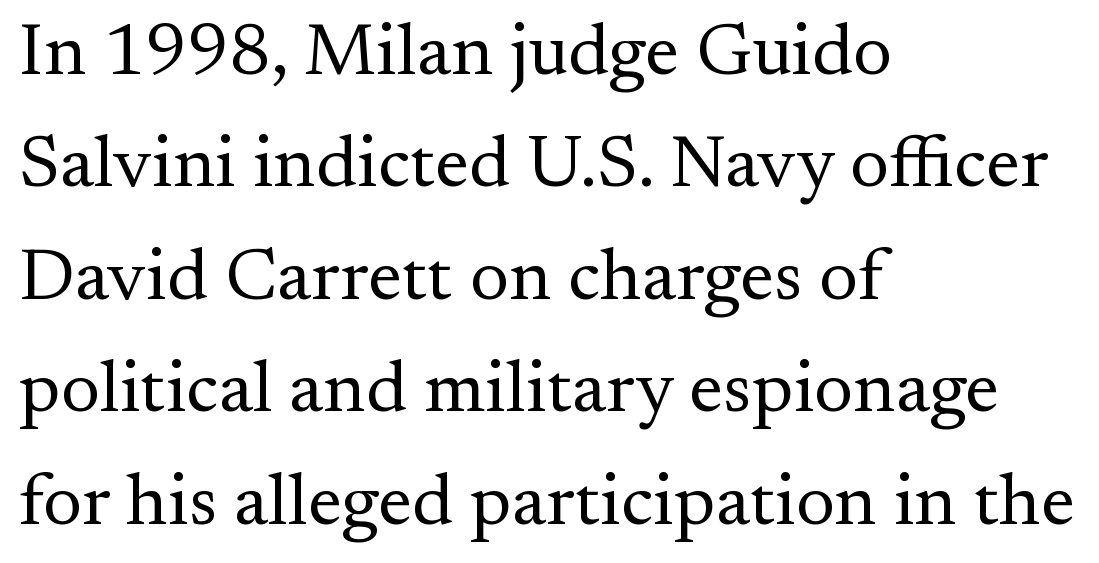
The image shows 74 px regular-weight serif type, upright; set left-aligned, normal line spacing (1.52x), normal letter spacing, not underlined; medium stroke contrast and a small x-height.
